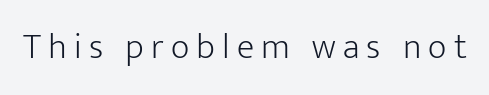
Unlike italic type, these characters show no tilt at all. Decoration check: the copy has no underline. This sample uses expanded letter spacing, leaving extra air between glyphs. Looks like regular typesetting: each glyph gets only the width it needs. Is this a sans? Yes — the strokes have no serifs. Stroke thickness stays within the range of a standard reading face or lighter.
